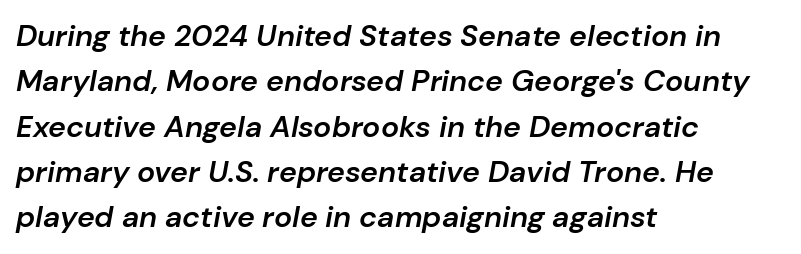
Q: Is the text bold? A: Semi-bold.
Q: Is the text italic (slanted)? A: Yes, it leans right by about 10 degrees.
Q: Is the text underlined? A: No.
Q: How is the paragraph aligned? A: Left-aligned.
Q: Is the spacing between letters normal or unusually wide? A: Normal.
Q: Is the spacing between lines tight, normal or loose? A: Normal.
Q: Width (condensed, normal, or wide)? A: Normal.
Q: Stroke contrast? A: Low.
Q: x-height? A: Medium.
Q: Monospaced? A: No.
